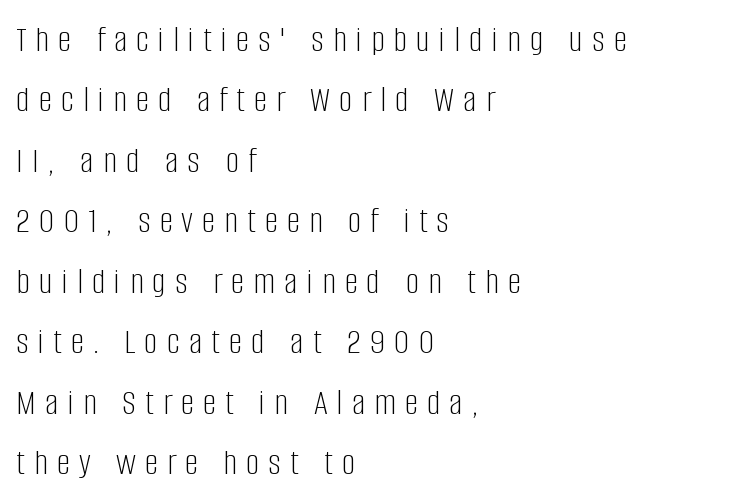
{"serif": "no", "italic": "no", "bold": "no", "weight": "light", "width": "condensed", "stroke_contrast": "low", "x_height": "large", "monospaced": "no", "underline": "no", "align": "left", "line_spacing": "normal", "line_spacing_ratio": 1.59, "letter_spacing": "wide", "letter_spacing_em": 0.24, "glyph_px": 38}
